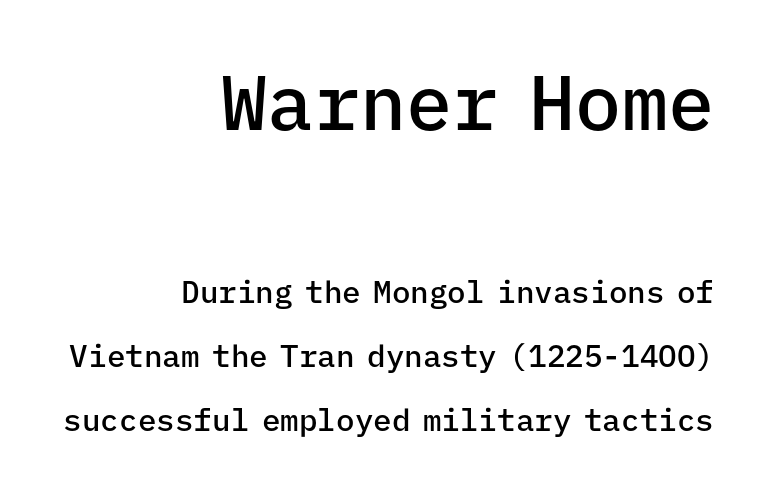
Q: Is the text bold? A: Semi-bold.
Q: Is the text italic (slanted)? A: No, it is upright.
Q: Is the typeface a serif or a sans-serif typeface? A: Sans-serif.
Q: Is the text underlined? A: No.
Q: How is the paragraph aligned? A: Right-aligned.
Q: Is the spacing between letters normal or unusually wide? A: Normal.
Q: Is the spacing between lines tight, normal or loose? A: Loose.
Q: Which block of text is set in a larger size, the first (top) or the second (bottom)? A: The first (top) one.
Q: Width (condensed, normal, or wide)? A: Normal.
Q: Stroke contrast? A: Low.
Q: x-height? A: Medium.
Q: Monospaced? A: Yes.
